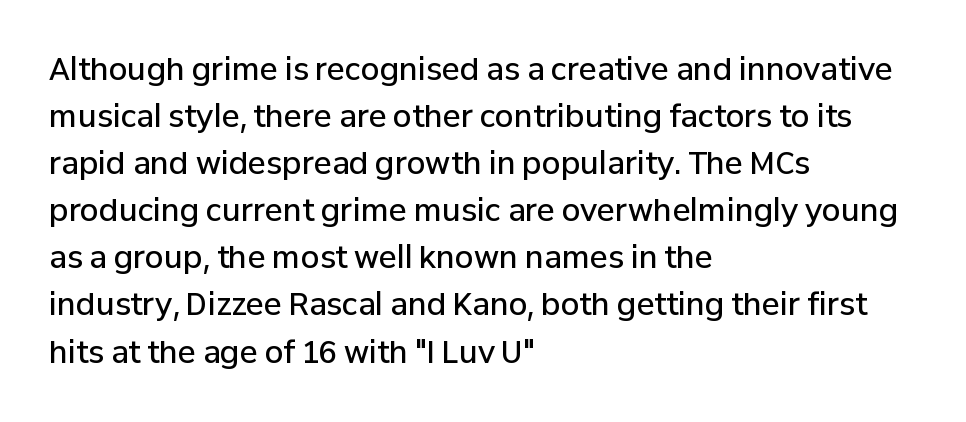
Grotesque or geometric, the face here clearly has no serifs. Normally led — the rows are evenly, conventionally spaced. Rule under the text: the space is simply empty. A bit beefed up — I'd call it semibold rather than bold. The horizontal fit of the characters is conventional and even. Italic? Not at all — the glyphs are vertical.
